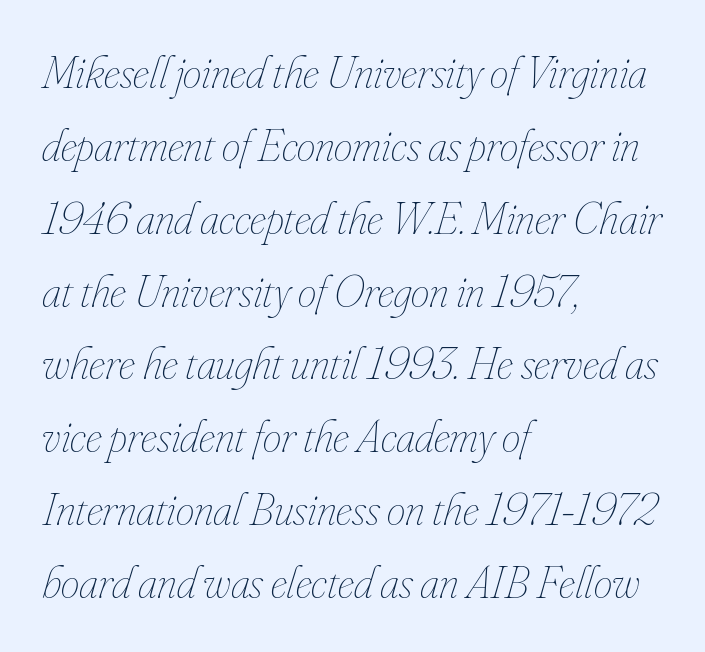
Nobody drew a line under any word here. Caption: standard tracking, unaltered. In terms of posture, this sample is oblique. Is there much room between lines? A standard amount, neither cramped nor airy.
